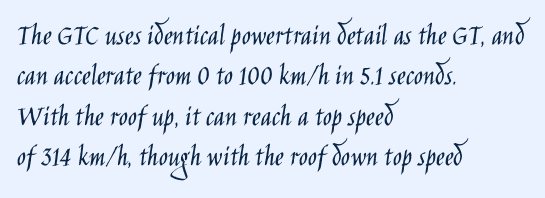
Does the leading feel generous? No, just average. Spacing verdict: proportional, widths tailored to each character. The designer went with a sans here, leaving each stem footless. Glance below the letters and you will spot only blank space.
